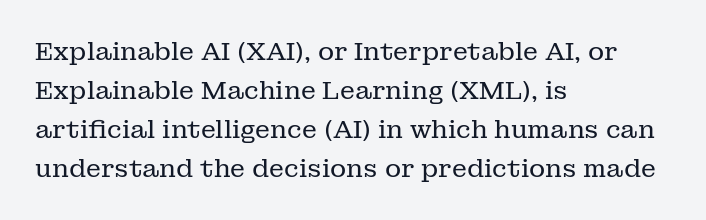
Q: Is the text bold? A: No.
Q: Is the text italic (slanted)? A: No, it is upright.
Q: Is the text underlined? A: No.
Q: How is the paragraph aligned? A: Left-aligned.
Q: Is the spacing between letters normal or unusually wide? A: Normal.
Q: Is the spacing between lines tight, normal or loose? A: Normal.
